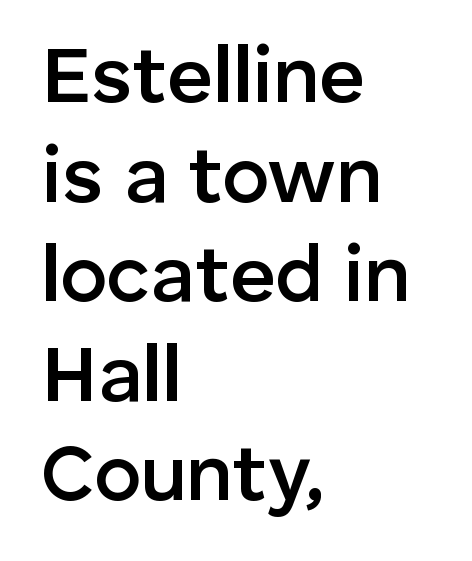
{"serif": "no", "italic": "no", "bold": "semi", "weight": "semibold", "width": "normal", "stroke_contrast": "low", "x_height": "medium", "monospaced": "no", "underline": "no", "align": "left", "line_spacing": "normal", "line_spacing_ratio": 1.26, "letter_spacing": "normal", "letter_spacing_em": 0.0, "glyph_px": 79}
